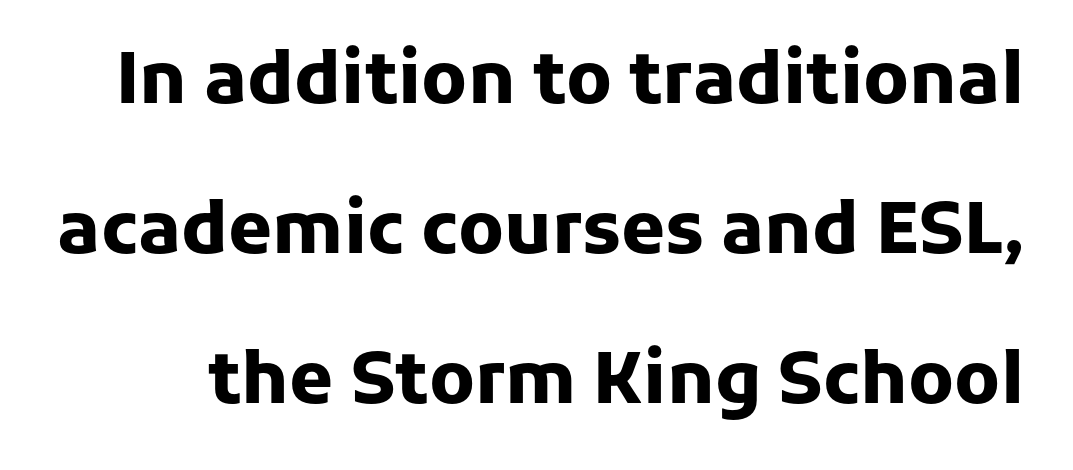
The image shows 71 px heavy sans-serif type, upright; set loose line spacing (2.11x), normal letter spacing, not underlined; low stroke contrast and a medium x-height.
